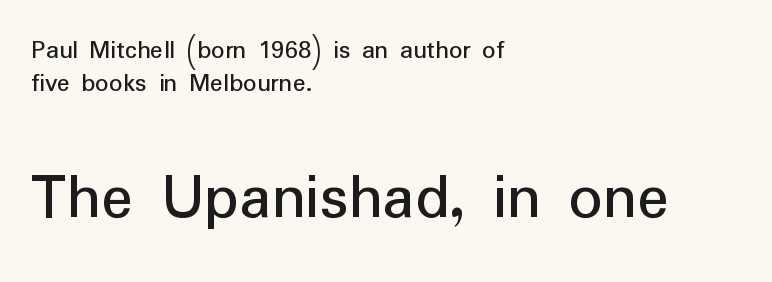
The image shows 67 px regular-weight sans-serif type, upright; set left-aligned, line spacing 1.22x, normal letter spacing, not underlined; the second (bottom) block is 2.48x larger; low stroke contrast and a medium x-height.
